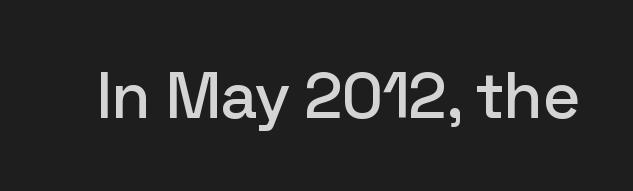
{"serif": "no", "italic": "no", "width": "normal", "stroke_contrast": "low", "x_height": "medium", "monospaced": "no", "underline": "no", "letter_spacing": "normal", "letter_spacing_em": 0.0, "glyph_px": 65}
